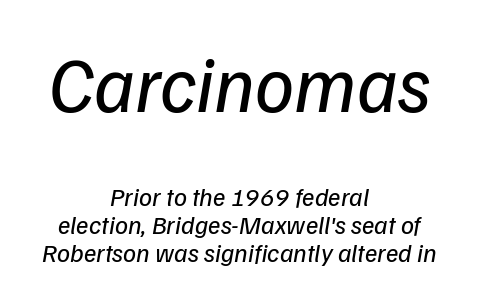
Tracking value appears to be zero — textbook default spacing. Stem width sits at or under what a default text font uses. The baseline area is clear. Spacing verdict: proportional, widths tailored to each character.
